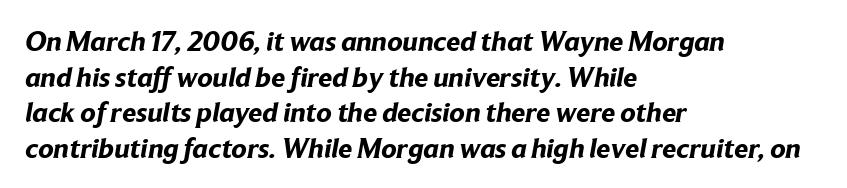
The rendering anchors every line to the left-hand side. Caption: standard tracking, unaltered. The words here are not underlined. Pretty heavy lettering here — definitely bold.
